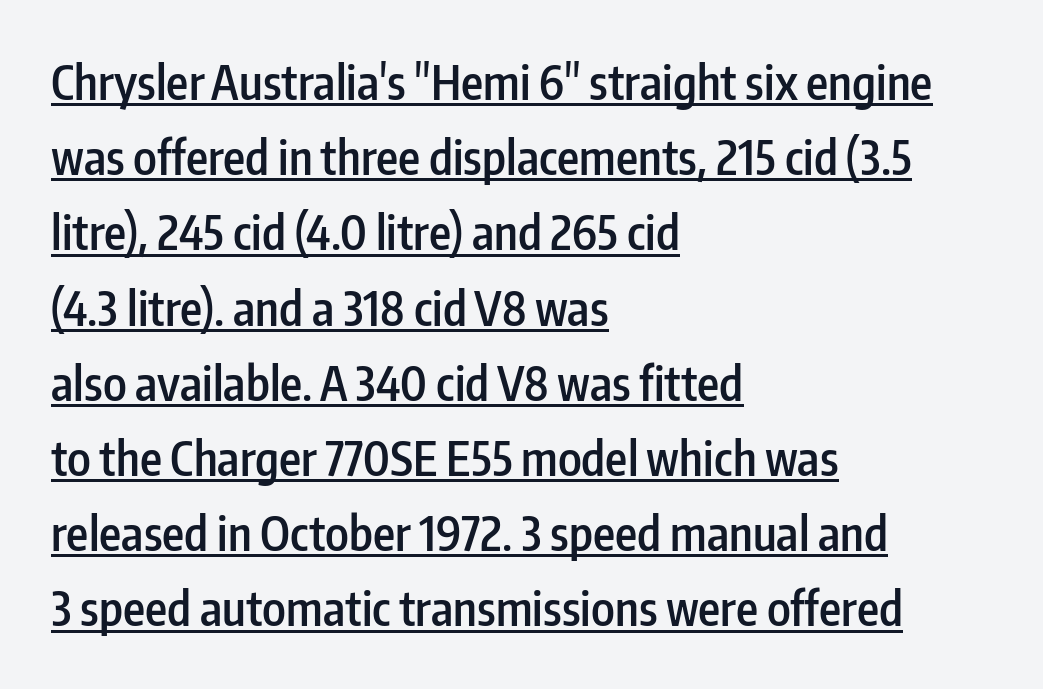
{"serif": "no", "italic": "no", "bold": "semi", "weight": "semibold", "width": "condensed", "stroke_contrast": "low", "x_height": "medium", "monospaced": "no", "underline": "yes", "align": "left", "line_spacing": "normal", "line_spacing_ratio": 1.6, "letter_spacing": "normal", "letter_spacing_em": 0.0, "glyph_px": 47}
